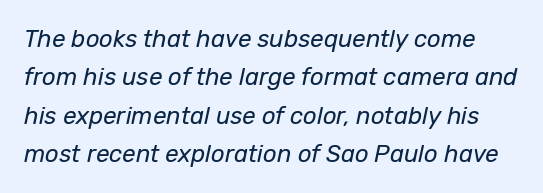
Q: Is the text bold? A: No.
Q: Is the text italic (slanted)? A: Yes, it leans right by about 12 degrees.
Q: Is the text underlined? A: No.
Q: Is the spacing between letters normal or unusually wide? A: Normal.
Q: Is the spacing between lines tight, normal or loose? A: Normal.
